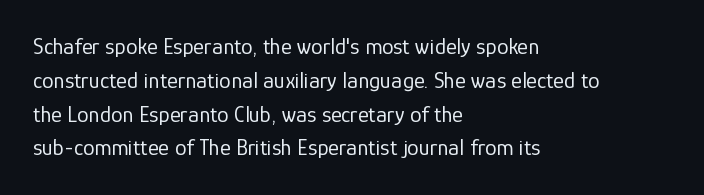
Q: Is the text bold? A: No.
Q: Is the text italic (slanted)? A: No, it is upright.
Q: Is the text underlined? A: No.
Q: How is the paragraph aligned? A: Left-aligned.
Q: Is the spacing between letters normal or unusually wide? A: Normal.
Q: Is the spacing between lines tight, normal or loose? A: Normal.
